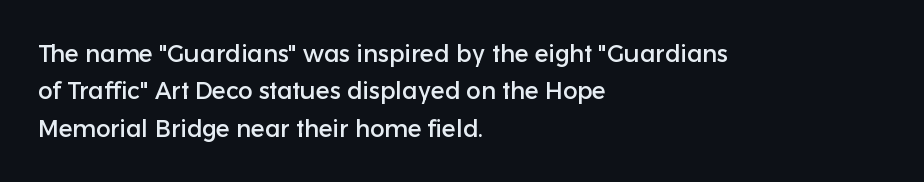
The image shows 24 px text type, upright; set left-aligned, normal line spacing (1.56x), normal letter spacing, not underlined.
